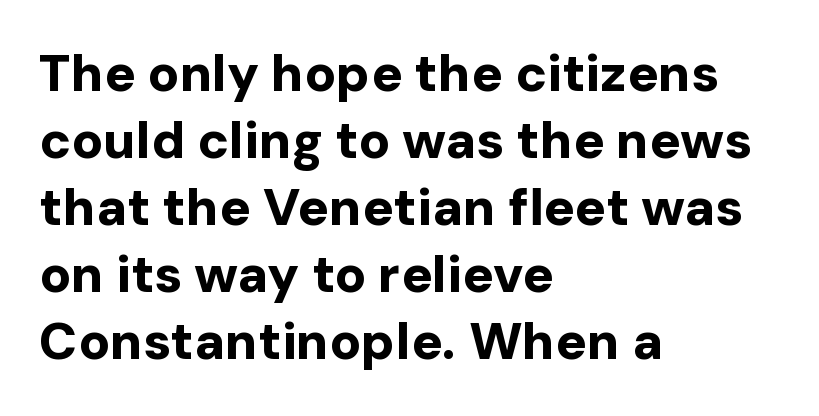
{"serif": "no", "italic": "no", "bold": "yes", "weight": "bold", "width": "normal", "stroke_contrast": "low", "x_height": "medium", "monospaced": "no", "underline": "no", "align": "left", "line_spacing": "normal", "line_spacing_ratio": 1.29, "letter_spacing": "normal", "letter_spacing_em": 0.0, "glyph_px": 52}
